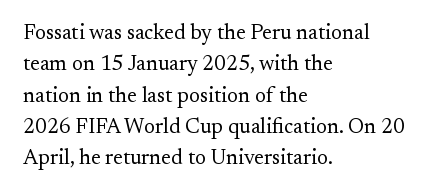
Q: Is the text bold? A: No.
Q: Is the text italic (slanted)? A: No, it is upright.
Q: Is the text underlined? A: No.
Q: How is the paragraph aligned? A: Left-aligned.
Q: Is the spacing between letters normal or unusually wide? A: Normal.
Q: Is the spacing between lines tight, normal or loose? A: Normal.
